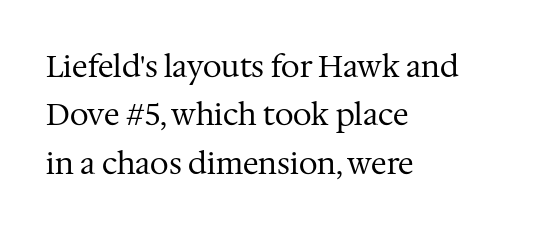
{"serif": "yes", "italic": "no", "bold": "no", "weight": "regular", "width": "normal", "stroke_contrast": "medium", "x_height": "medium", "monospaced": "no", "underline": "no", "align": "left", "line_spacing": "normal", "line_spacing_ratio": 1.61, "letter_spacing": "normal", "letter_spacing_em": 0.0, "glyph_px": 30}
